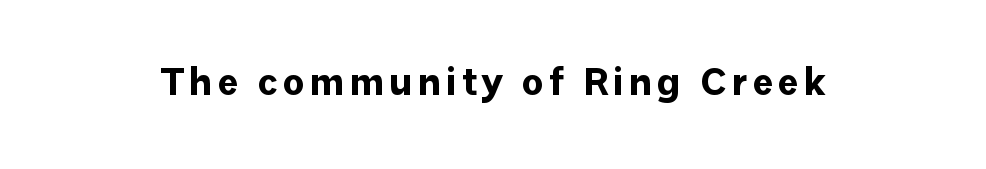
Any mark beneath the type? The region is blank. The type family on display is of the sans-serif kind. The rendering uses natural spacing where letterforms have individual widths. I'd describe the lettering as bold — thick and assertive.
